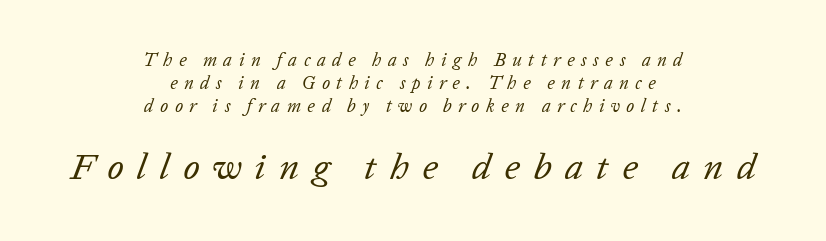
The image shows 37 px regular-weight type, italic (leaning right); set centered, normal line spacing (1.28x), unusually wide letter spacing (+0.36 em), not underlined; the second (bottom) block is 2.06x larger; low stroke contrast and a medium x-height.
